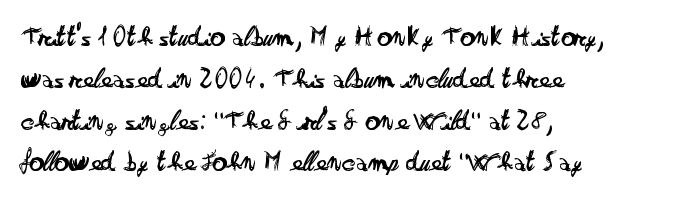
The letters advance in unequal steps, a hallmark of proportional type. The block of text has a typical density, with ordinary space between rows. The type family on display is of the sans-serif kind. The space directly below the letters is spotless. The rendering keeps characters at their native spacing. Reading down the block, your eye returns to a fixed left position each line.
